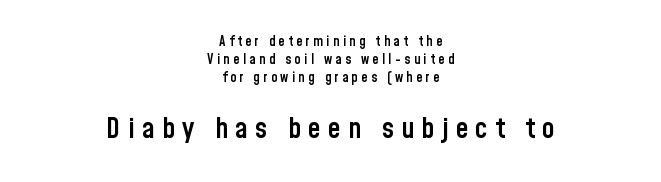
Normally led — the rows are evenly, conventionally spaced. Tall strokes in this sample are plumb rather than angled. Notice the strokes are somewhat thickened but not fully heavy: this is a semibold. These two chunks differ in scale, with the bottom chunk taking the larger measure. Here the designer chose a conventional face with non-uniform glyph widths.
